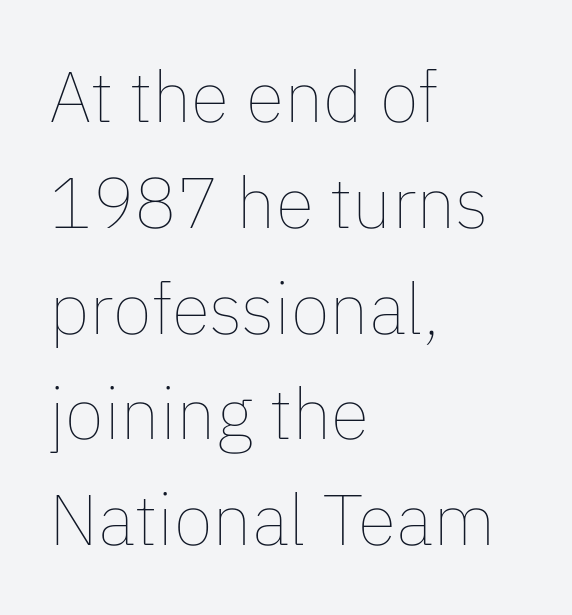
The image shows 71 px thin type, upright; set left-aligned, normal line spacing (1.49x), normal letter spacing, not underlined; low stroke contrast and a medium x-height.
